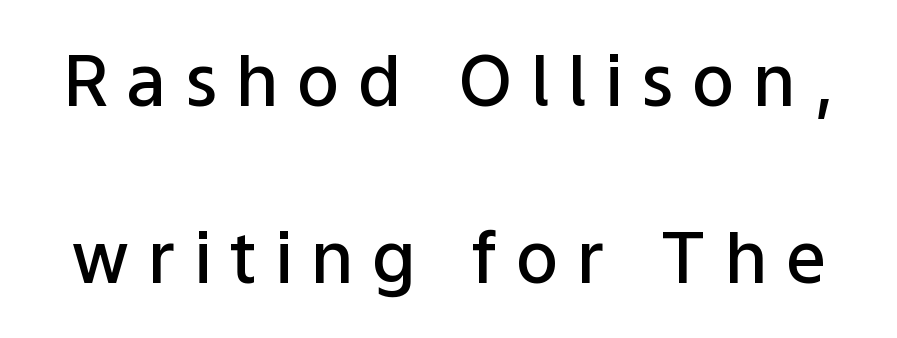
{"serif": "no", "italic": "no", "bold": "semi", "weight": "semibold", "width": "normal", "stroke_contrast": "low", "x_height": "medium", "monospaced": "no", "underline": "no", "line_spacing": "loose", "line_spacing_ratio": 2.49, "letter_spacing": "wide", "letter_spacing_em": 0.26, "glyph_px": 71}
